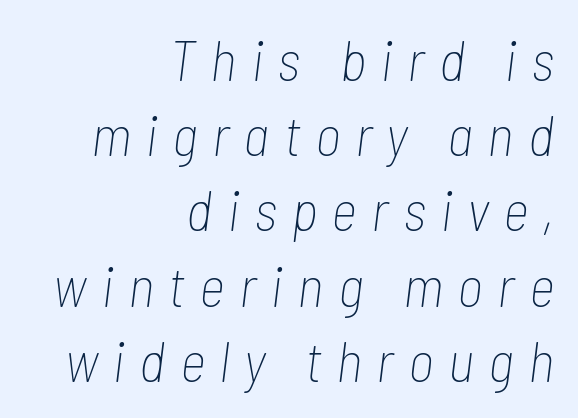
{"italic": "yes", "lean": "right", "slant_degrees": 7, "bold": "no", "weight": "thin", "width": "condensed", "stroke_contrast": "low", "x_height": "medium", "monospaced": "no", "underline": "no", "align": "right", "line_spacing": "normal", "line_spacing_ratio": 1.32, "letter_spacing": "wide", "letter_spacing_em": 0.25, "glyph_px": 57}
